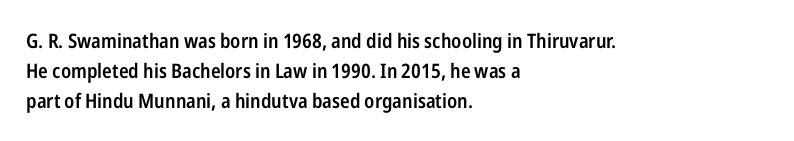
Q: Is the text bold? A: Semi-bold.
Q: Is the text italic (slanted)? A: No, it is upright.
Q: Is the text underlined? A: No.
Q: How is the paragraph aligned? A: Left-aligned.
Q: Is the spacing between letters normal or unusually wide? A: Normal.
Q: Is the spacing between lines tight, normal or loose? A: Normal.
